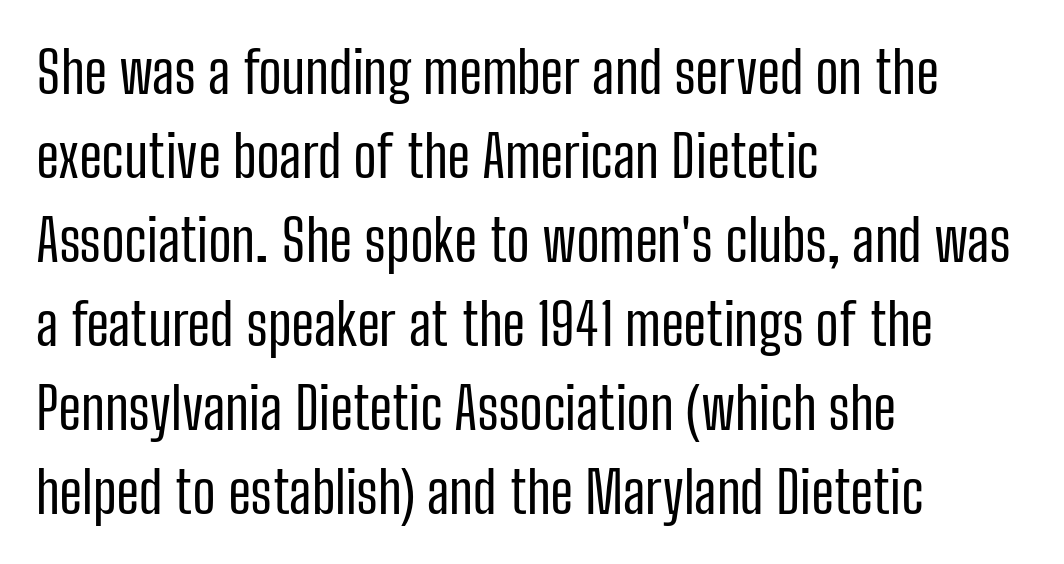
The image shows 58 px regular-weight, condensed sans-serif type, upright; set left-aligned, normal line spacing (1.45x), normal letter spacing, not underlined; low stroke contrast and a medium x-height.
